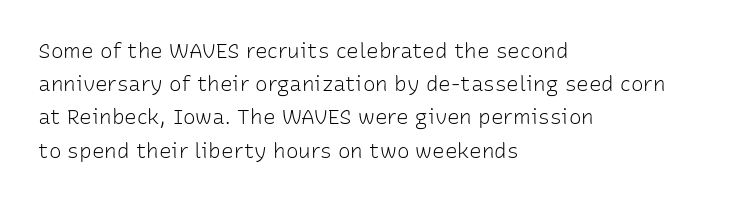
{"italic": "no", "bold": "no", "underline": "no", "align": "left", "line_spacing": "normal", "line_spacing_ratio": 1.58, "letter_spacing": "normal", "letter_spacing_em": 0.0, "glyph_px": 21}
